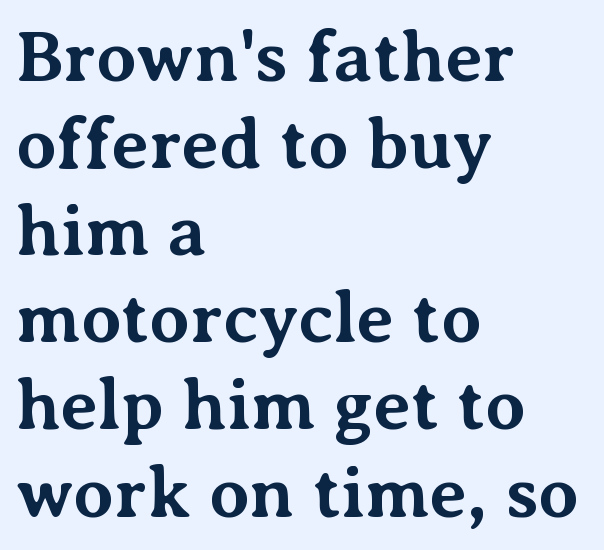
The image shows 72 px bold serif type, upright; set left-aligned, line spacing 1.21x, normal letter spacing, not underlined; medium stroke contrast and a medium x-height.
